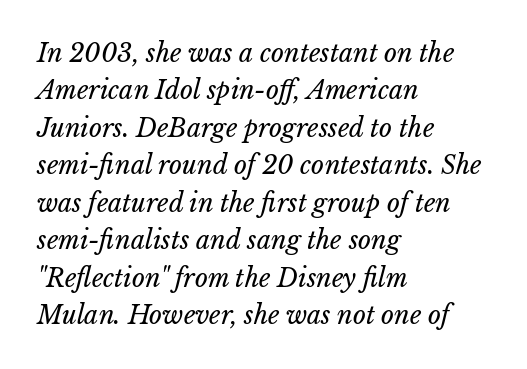
Q: Is the text bold? A: No.
Q: Is the text underlined? A: No.
Q: How is the paragraph aligned? A: Left-aligned.
Q: Is the spacing between letters normal or unusually wide? A: Normal.
Q: Is the spacing between lines tight, normal or loose? A: Normal.
